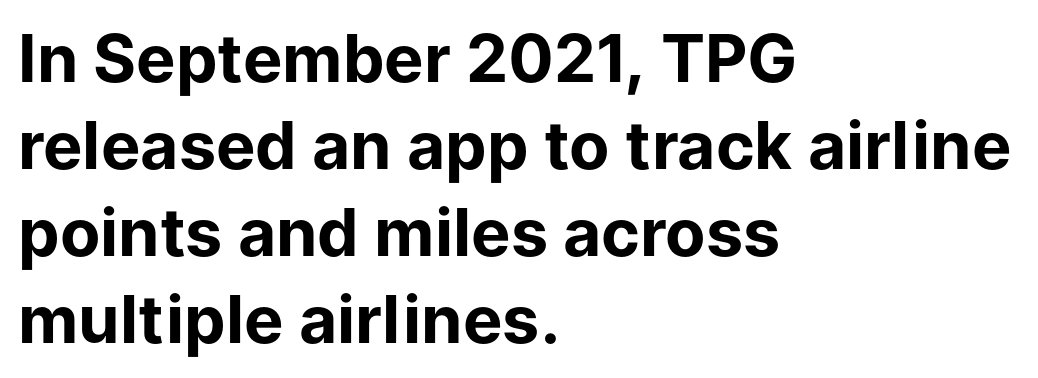
Q: Is the text bold? A: Yes.
Q: Is the text italic (slanted)? A: No, it is upright.
Q: Is the typeface a serif or a sans-serif typeface? A: Sans-serif.
Q: Is the text underlined? A: No.
Q: How is the paragraph aligned? A: Left-aligned.
Q: Is the spacing between letters normal or unusually wide? A: Normal.
Q: Is the spacing between lines tight, normal or loose? A: Normal.
Q: Width (condensed, normal, or wide)? A: Normal.
Q: Stroke contrast? A: Low.
Q: x-height? A: Medium.
Q: Monospaced? A: No.
